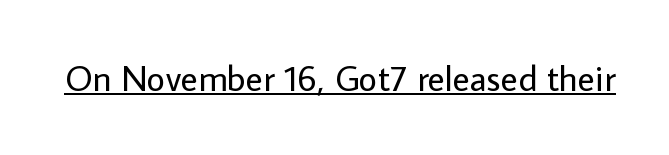
Looks like regular typesetting: each glyph gets only the width it needs. Unlike a traditional serif, this face leaves its strokes unadorned. Rendered with straight, roman letterforms. Underlining? Definitely there.
